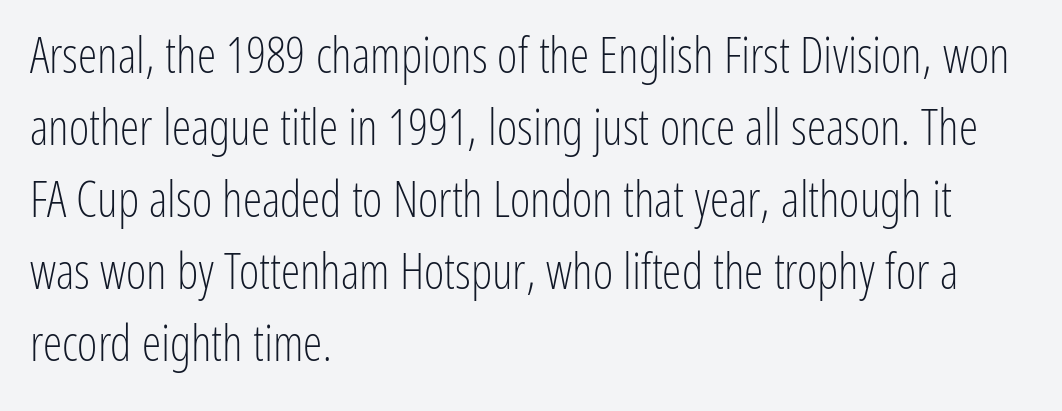
The image shows 49 px light, condensed sans-serif type, upright; set left-aligned, normal line spacing (1.47x), normal letter spacing, not underlined; low stroke contrast and a medium x-height.
